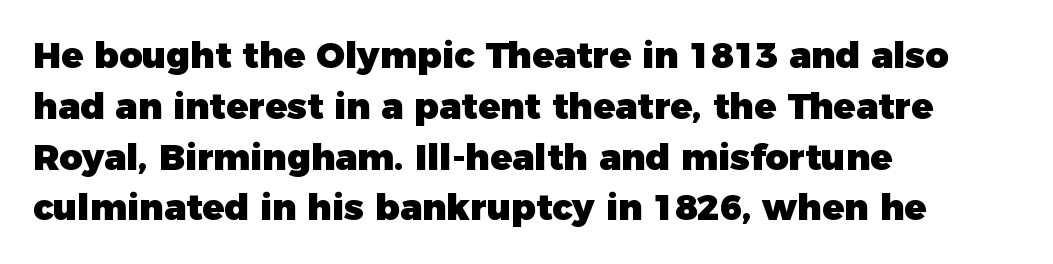
The image shows 36 px heavy sans-serif type, upright; set left-aligned, normal line spacing (1.41x), normal letter spacing, not underlined; low stroke contrast and a medium x-height.
